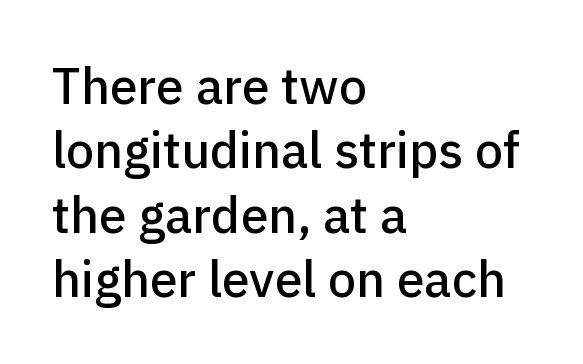
The image shows 50 px sans-serif type, upright; set left-aligned, normal line spacing (1.29x), normal letter spacing, not underlined; low stroke contrast and a medium x-height.
